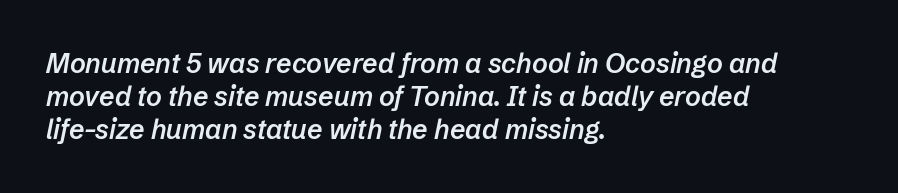
The face used here is a semibold: visibly heavier than regular, lighter than bold. Only glyphs here, with clear space below each row. Horizontal alignment here is leftward, the default for most running prose. Nobody touched the tracking dial on this one. Yep, that's italic — everything's leaning.
